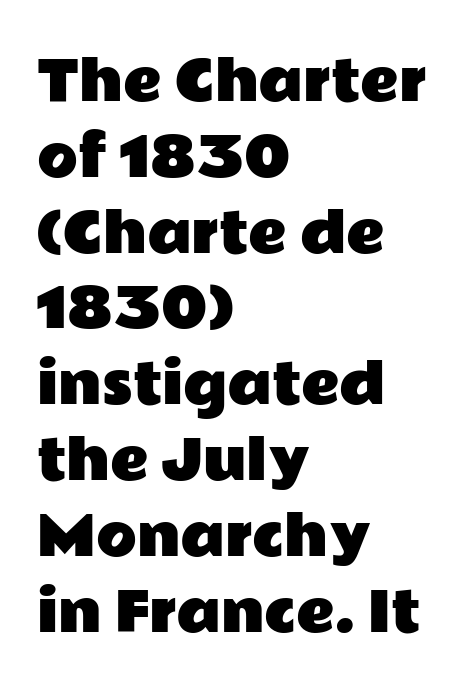
Notice how the stems are strictly vertical — no italics here. There is no visible air inserted between adjacent glyphs. The zone under the glyphs is completely vacant. Letterform terminals end flat and unadorned throughout the passage.
